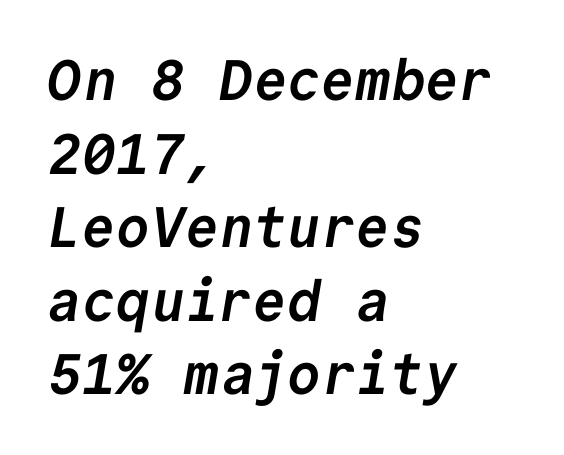
{"serif": "no", "bold": "yes", "weight": "semibold", "width": "normal", "stroke_contrast": "low", "x_height": "medium", "monospaced": "yes", "underline": "no", "align": "left", "line_spacing": "normal", "line_spacing_ratio": 1.29, "letter_spacing": "normal", "letter_spacing_em": 0.0, "glyph_px": 57}
